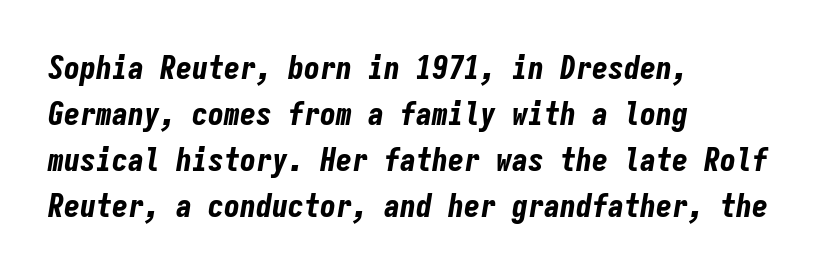
The image shows 32 px bold, condensed type, italic (leaning right), monospaced; set left-aligned, normal line spacing (1.44x), normal letter spacing, not underlined; low stroke contrast and a medium x-height.
